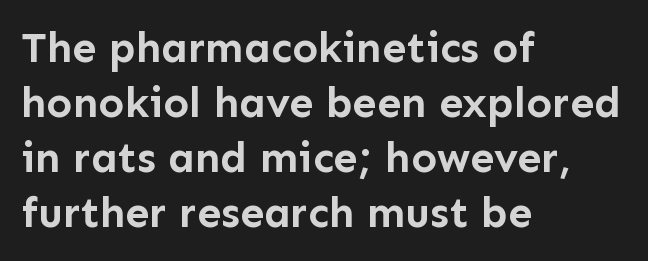
Caption: standard tracking, unaltered. The passage shown stacks its lines at a standard gap. Ascenders rise straight up at ninety degrees. The typesetting leans heavy: a genuine bold.
